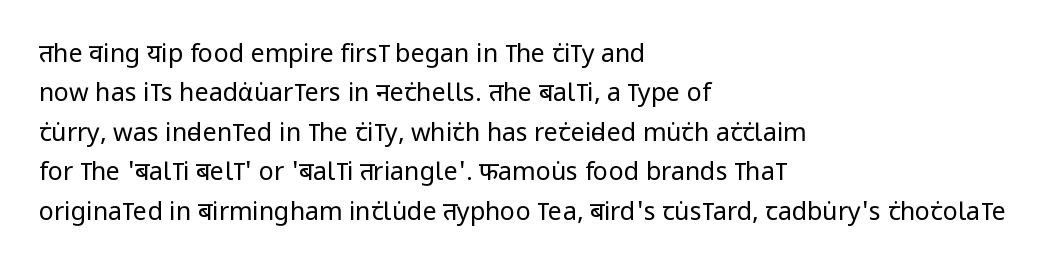
This block has exactly the height ordinary leading produces. Heft: none added — not bold. The face used here is rendered with its standard letterfit. Horizontally, the lines are justified to the leading edge only.
